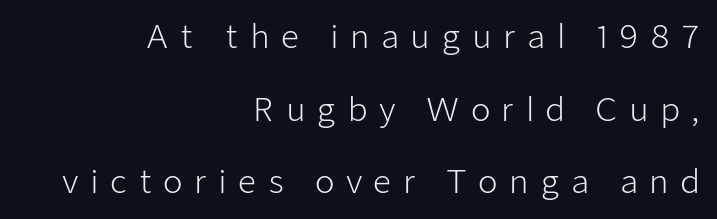
The image shows 32 px light sans-serif type, upright; set right-aligned, loose line spacing (2.27x), unusually wide letter spacing (+0.35 em), not underlined; low stroke contrast and a medium x-height.
